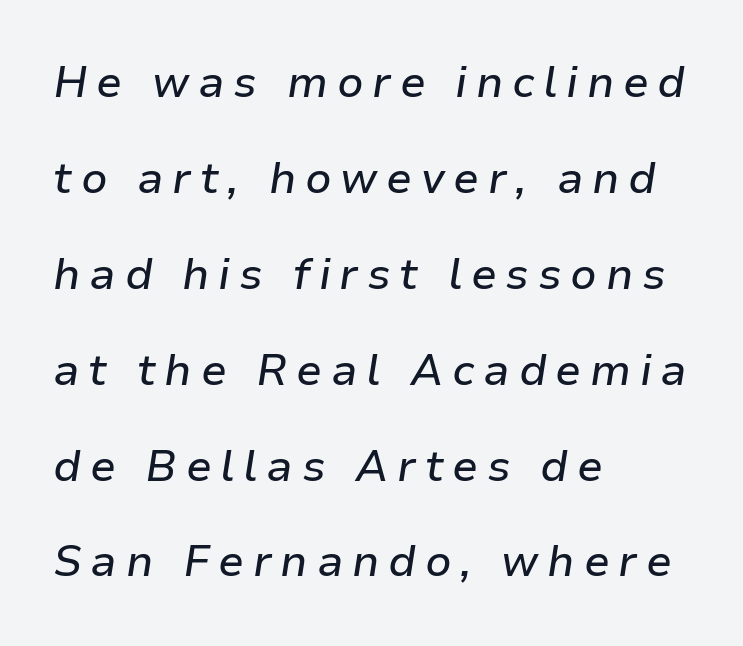
Q: Is the text italic (slanted)? A: Yes, it leans right by about 9 degrees.
Q: Is the text underlined? A: No.
Q: How is the paragraph aligned? A: Left-aligned.
Q: Is the spacing between letters normal or unusually wide? A: Unusually wide.
Q: Is the spacing between lines tight, normal or loose? A: Loose.
Q: Width (condensed, normal, or wide)? A: Normal.
Q: Stroke contrast? A: Low.
Q: x-height? A: Medium.
Q: Monospaced? A: No.
